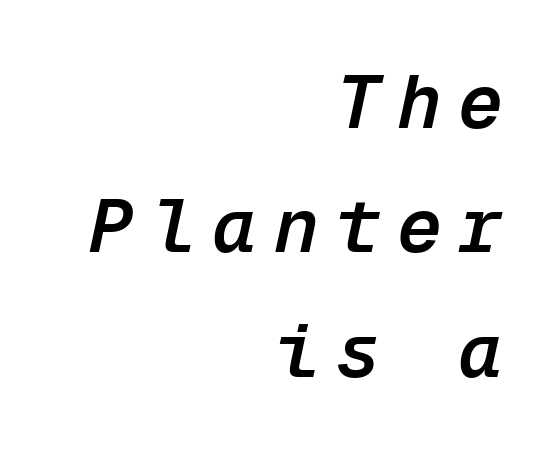
{"italic": "yes", "lean": "right", "slant_degrees": 12, "bold": "semi", "weight": "semibold", "width": "normal", "stroke_contrast": "low", "x_height": "medium", "monospaced": "yes", "underline": "no", "align": "right", "line_spacing": "normal", "line_spacing_ratio": 1.66, "letter_spacing": "wide", "letter_spacing_em": 0.22, "glyph_px": 75}
